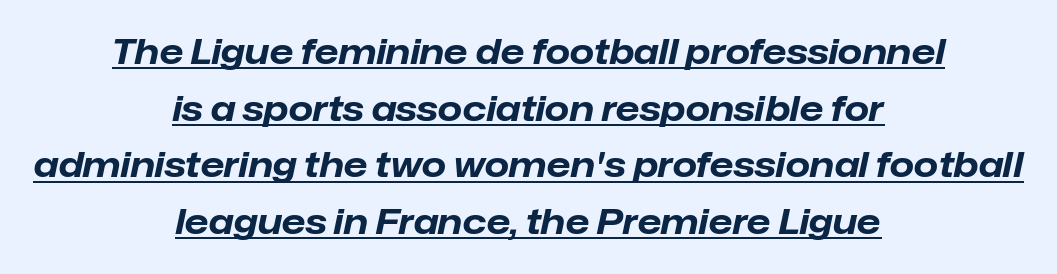
The image shows 35 px bold type, italic (leaning right); set centered, normal line spacing (1.62x), normal letter spacing, underlined; low stroke contrast and a medium x-height.
